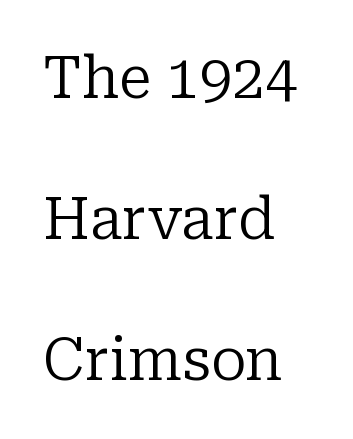
Q: Is the text bold? A: No.
Q: Is the text italic (slanted)? A: No, it is upright.
Q: Is the typeface a serif or a sans-serif typeface? A: Serif.
Q: Is the text underlined? A: No.
Q: How is the paragraph aligned? A: Left-aligned.
Q: Is the spacing between letters normal or unusually wide? A: Normal.
Q: Is the spacing between lines tight, normal or loose? A: Loose.
Q: Width (condensed, normal, or wide)? A: Normal.
Q: Stroke contrast? A: Low.
Q: x-height? A: Medium.
Q: Monospaced? A: No.
